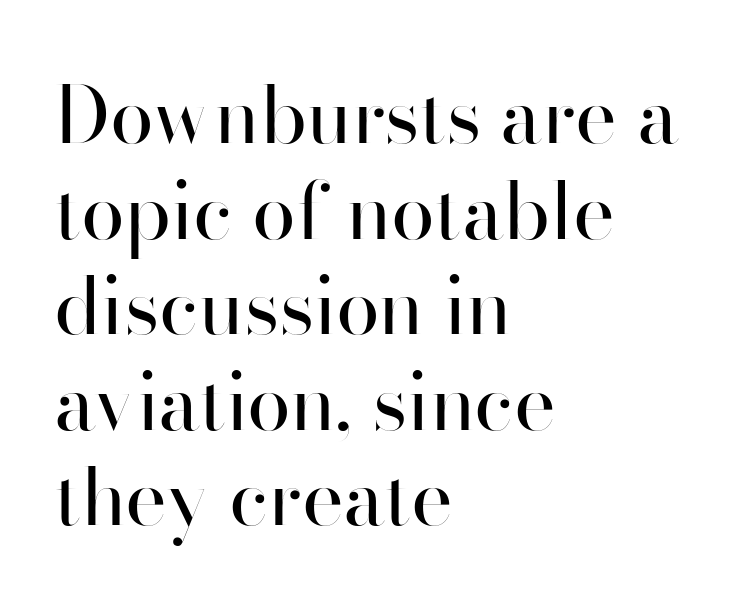
{"serif": "no", "italic": "no", "bold": "no", "weight": "regular", "width": "normal", "stroke_contrast": "high", "x_height": "small", "monospaced": "no", "underline": "no", "align": "left", "line_spacing_ratio": 1.21, "letter_spacing": "normal", "letter_spacing_em": 0.0, "glyph_px": 79}
